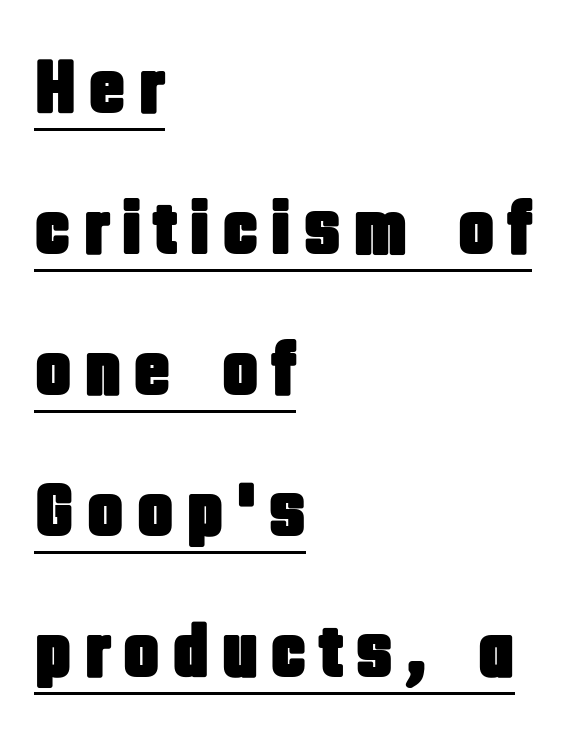
Posture: vertical. The paragraph has a hard left edge and a soft right edge. Notice how a bar underscores the lettering throughout. Varying glyph widths throughout — classic text-font behaviour.
